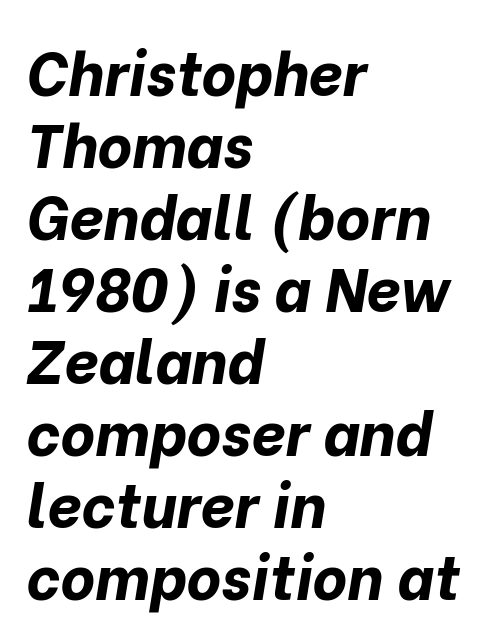
Q: Is the text bold? A: Yes.
Q: Is the text italic (slanted)? A: Yes, it leans right by about 10 degrees.
Q: Is the text underlined? A: No.
Q: How is the paragraph aligned? A: Left-aligned.
Q: Is the spacing between letters normal or unusually wide? A: Normal.
Q: Width (condensed, normal, or wide)? A: Normal.
Q: Stroke contrast? A: Low.
Q: x-height? A: Medium.
Q: Monospaced? A: No.
